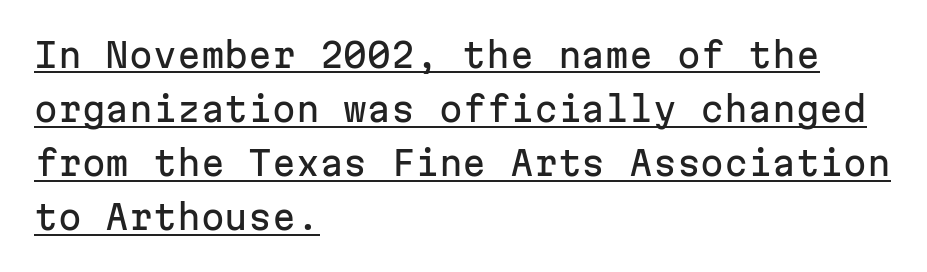
{"serif": "no", "italic": "no", "width": "normal", "stroke_contrast": "low", "x_height": "medium", "monospaced": "yes", "underline": "yes", "align": "left", "line_spacing": "normal", "line_spacing_ratio": 1.59, "letter_spacing": "normal", "letter_spacing_em": 0.0, "glyph_px": 34}
